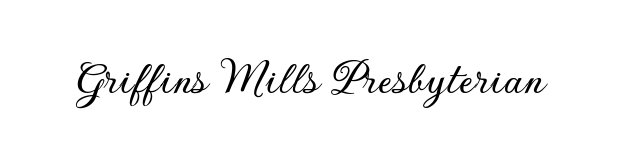
Q: Is the text italic (slanted)? A: Yes.
Q: Is the typeface a serif or a sans-serif typeface? A: Sans-serif.
Q: Is the text underlined? A: No.
Q: Is the spacing between letters normal or unusually wide? A: Normal.
Q: Width (condensed, normal, or wide)? A: Normal.
Q: Stroke contrast? A: Low.
Q: x-height? A: Small.
Q: Monospaced? A: No.
